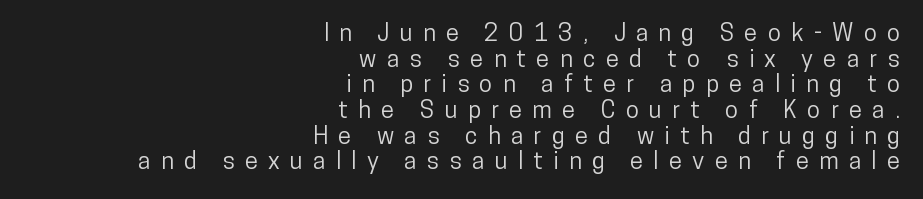
The image shows 24 px text type, upright; set right-aligned, tight line spacing (1.07x), unusually wide letter spacing (+0.43 em), not underlined.
